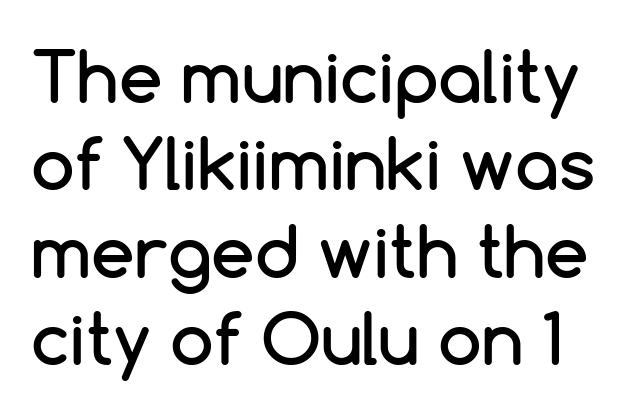
{"serif": "no", "italic": "no", "width": "normal", "stroke_contrast": "low", "x_height": "medium", "monospaced": "no", "underline": "no", "line_spacing": "normal", "line_spacing_ratio": 1.25, "letter_spacing": "normal", "letter_spacing_em": 0.0, "glyph_px": 70}
